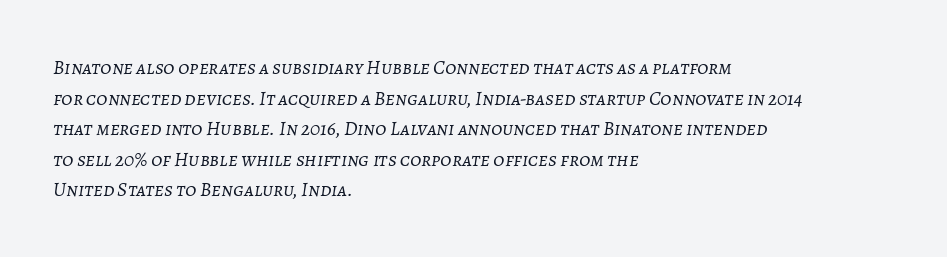
It's the slanting kind of type. A typesetter would call this leading conventional body-copy spacing. Layout note: lines flush left. Quick note: underline off. Each word holds together tightly as a unit, with standard inter-letter gaps. No heavy texture on the line: the type isn't bold.
